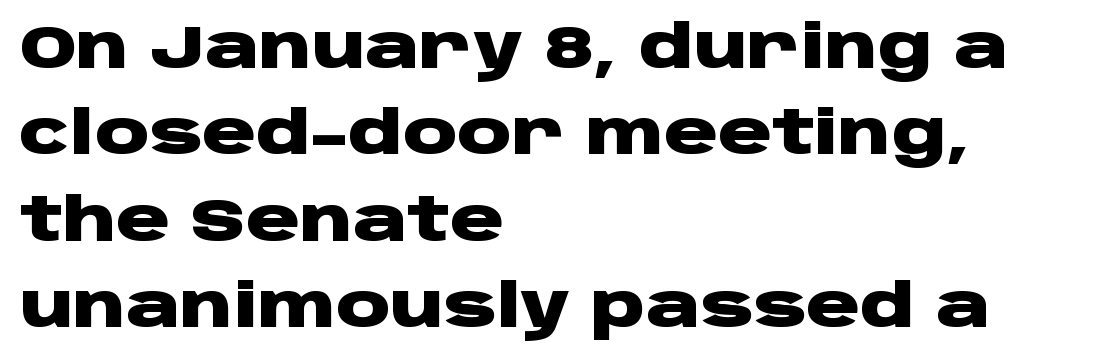
Do the letters lean? They stand straight. Look at the tracking — it's just the regular setting, nothing added. Chunky letters — that's bold for sure. What's the leading like? Ordinary, nothing unusual. Left-aligned paragraph, ragged on the right.
